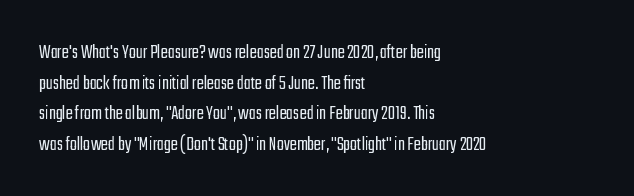
Q: Is the text bold? A: No.
Q: Is the text italic (slanted)? A: No, it is upright.
Q: Is the text underlined? A: No.
Q: How is the paragraph aligned? A: Left-aligned.
Q: Is the spacing between letters normal or unusually wide? A: Normal.
Q: Is the spacing between lines tight, normal or loose? A: Normal.
